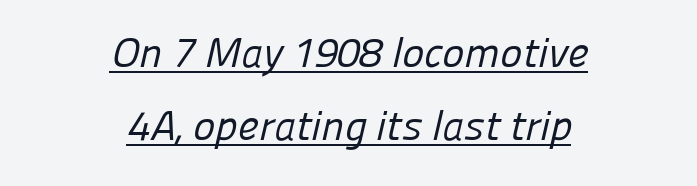
Q: Is the text bold? A: No.
Q: Is the typeface a serif or a sans-serif typeface? A: Sans-serif.
Q: Is the text underlined? A: Yes.
Q: How is the paragraph aligned? A: Centered.
Q: Is the spacing between letters normal or unusually wide? A: Normal.
Q: Width (condensed, normal, or wide)? A: Normal.
Q: Stroke contrast? A: Low.
Q: x-height? A: Medium.
Q: Monospaced? A: No.
